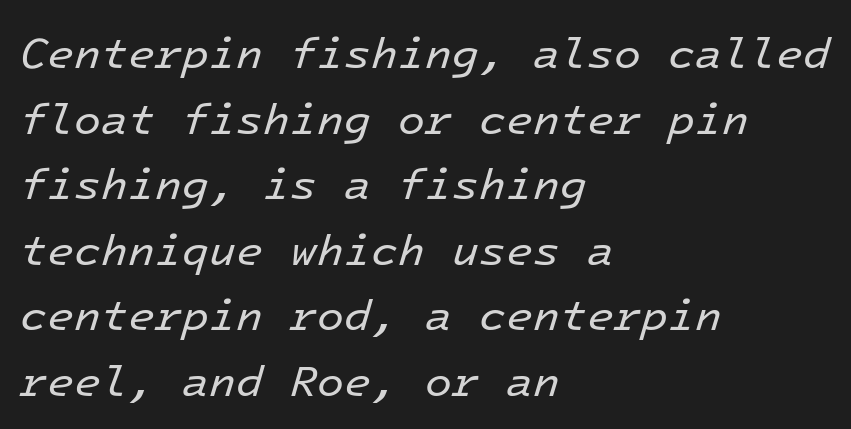
Is the type heavy? It reads as light-to-regular instead. These lines stack with their left ends in a neat column. Default kerning and tracking; the words read as compact shapes. A bare baseline throughout the passage. In terms of posture, this sample is oblique.
